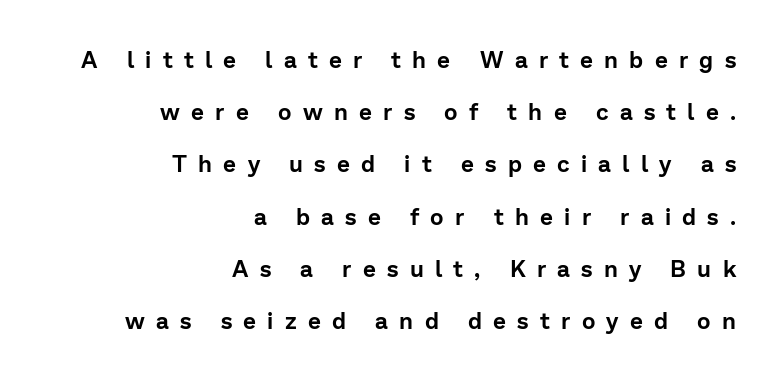
In CSS terms this would be text-align: right. This is the regular roman posture of the typeface. The space beneath each line is pristine and unruled. Widely set lines give the paragraph a tall, airy silhouette.
